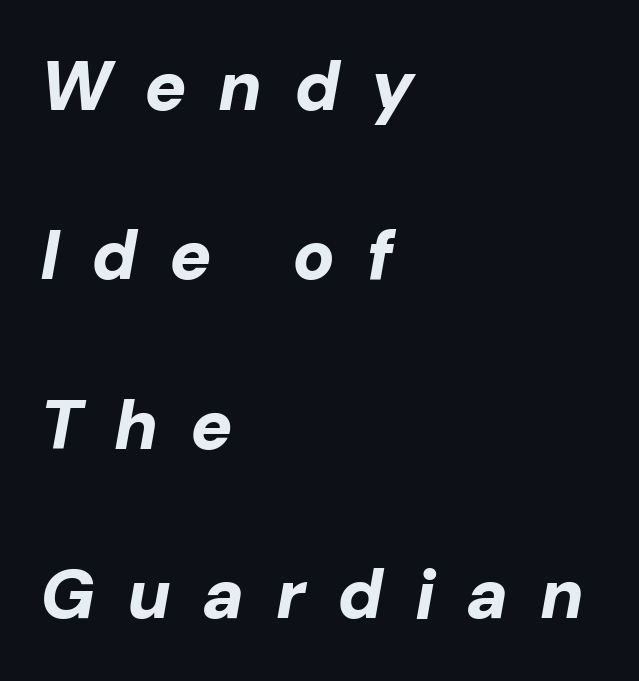
A classic flush-left, rag-right setting is used for this passage. These lines are rendered in a variable-pitch font. Inter-character spacing is expanded well beyond the font's built-in metrics. Does the lettering tilt? It does — this is italic. Line spacing here is loose.
